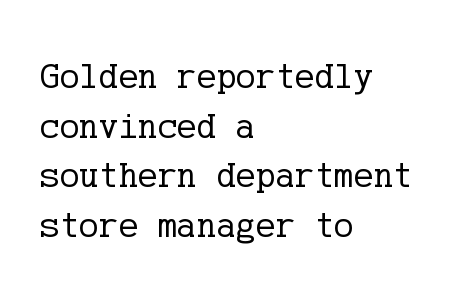
{"serif": "yes", "italic": "no", "bold": "no", "weight": "regular", "width": "normal", "stroke_contrast": "low", "x_height": "medium", "underline": "no", "align": "left", "line_spacing": "normal", "line_spacing_ratio": 1.34, "letter_spacing": "normal", "letter_spacing_em": 0.0, "glyph_px": 37}
